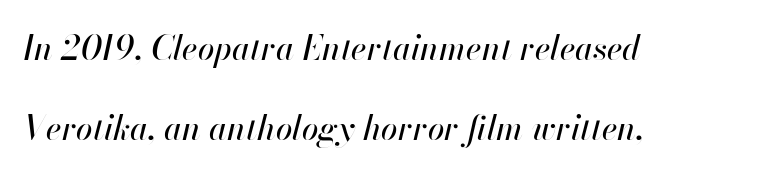
Students, note that the glyphs here touch the page at normal intervals. The rendering applies a slant to the glyphs. A typesetter would call this proportional, since set widths differ per character. Layout note: lines flush left. The glyphs are unaccompanied by any horizontal stroke below them.
